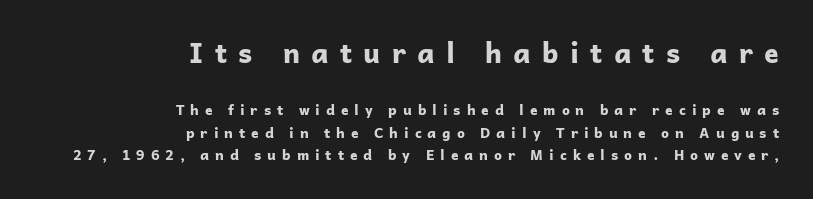
Q: Is the text bold? A: Yes.
Q: Is the text italic (slanted)? A: No, it is upright.
Q: Is the text underlined? A: No.
Q: How is the paragraph aligned? A: Right-aligned.
Q: Is the spacing between letters normal or unusually wide? A: Unusually wide.
Q: Is the spacing between lines tight, normal or loose? A: Normal.
Q: Which block of text is set in a larger size, the first (top) or the second (bottom)? A: The first (top) one.
